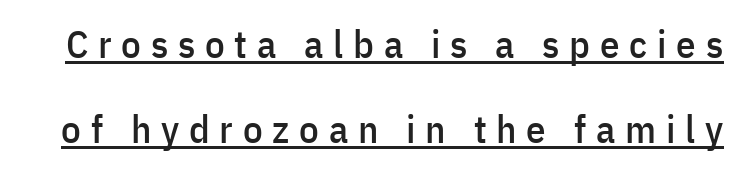
Decoration check: the copy is underlined. The tracking jumps out immediately: characters are airy and widely separated. Interline gaps are noticeably wide in this sample. This is roman type, the default non-slanted kind. These lines are rendered in a variable-pitch font. Serif or sans? Sans — the stroke terminals are bare.
